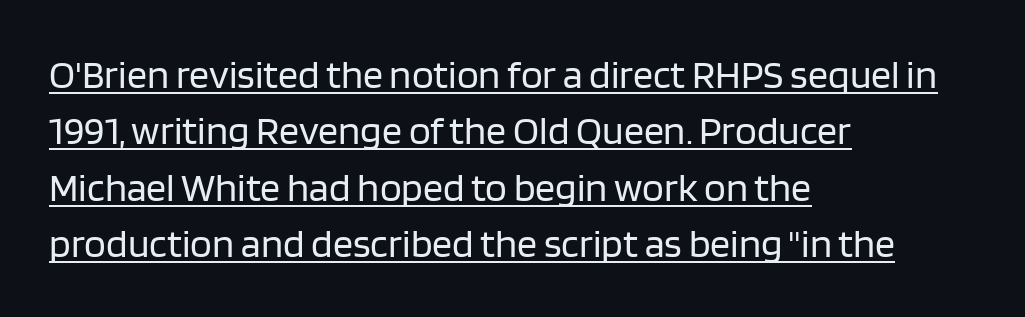
The image shows 40 px regular-weight sans-serif type, upright; set left-aligned, normal line spacing (1.41x), normal letter spacing, underlined; low stroke contrast and a large x-height.
